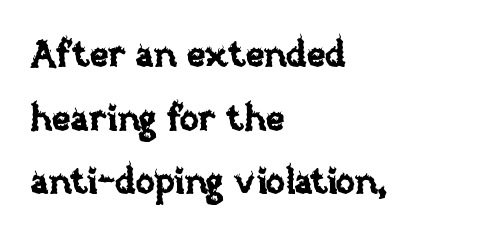
Q: Is the text italic (slanted)? A: No, it is upright.
Q: Is the text underlined? A: No.
Q: How is the paragraph aligned? A: Left-aligned.
Q: Is the spacing between letters normal or unusually wide? A: Normal.
Q: Width (condensed, normal, or wide)? A: Normal.
Q: Stroke contrast? A: Low.
Q: x-height? A: Large.
Q: Monospaced? A: No.
